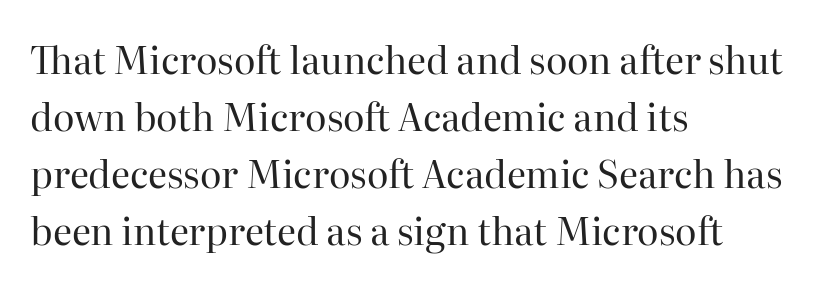
The image shows 37 px regular-weight serif type, upright; set left-aligned, normal line spacing (1.54x), normal letter spacing, not underlined; high stroke contrast and a medium x-height.
